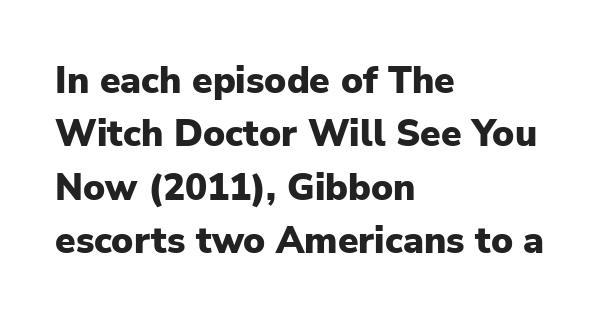
Q: Is the text bold? A: Yes.
Q: Is the text italic (slanted)? A: No, it is upright.
Q: Is the typeface a serif or a sans-serif typeface? A: Sans-serif.
Q: Is the text underlined? A: No.
Q: How is the paragraph aligned? A: Left-aligned.
Q: Is the spacing between letters normal or unusually wide? A: Normal.
Q: Is the spacing between lines tight, normal or loose? A: Normal.
Q: Width (condensed, normal, or wide)? A: Normal.
Q: Stroke contrast? A: Low.
Q: x-height? A: Medium.
Q: Monospaced? A: No.
